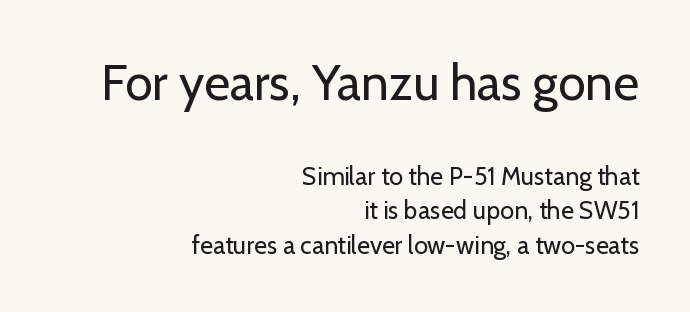
You can tell from the bare stems that sans-serif type was used. Line ends are locked; line starts wander. These lines keep a tight, regular rhythm from letter to letter. Regular leading.
